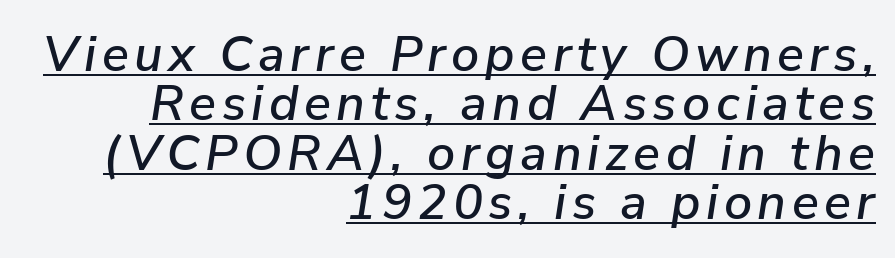
Like a heading marked for emphasis, these lines bear an underscore. Designer's note — italics engaged. The face used here is proportionally spaced, like ordinary book or web type. Baseline-to-baseline distance is barely more than the letter height. These lines stack with their right ends in a neat column.
